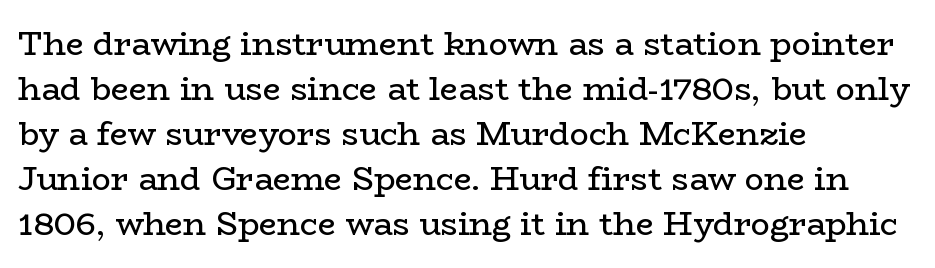
Left-aligned paragraph, ragged on the right. When letters stand straight like this, we call the style roman or upright. Ink coverage per letter is moderate at most. Each letter keeps its own natural width here, so spacing adapts to shape.
